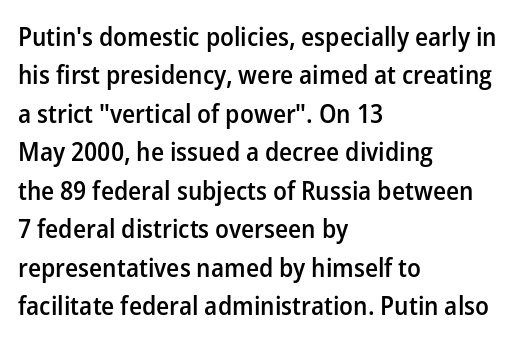
{"italic": "no", "bold": "semi", "underline": "no", "align": "left", "line_spacing": "normal", "line_spacing_ratio": 1.48, "letter_spacing": "normal", "letter_spacing_em": 0.0, "glyph_px": 26}
